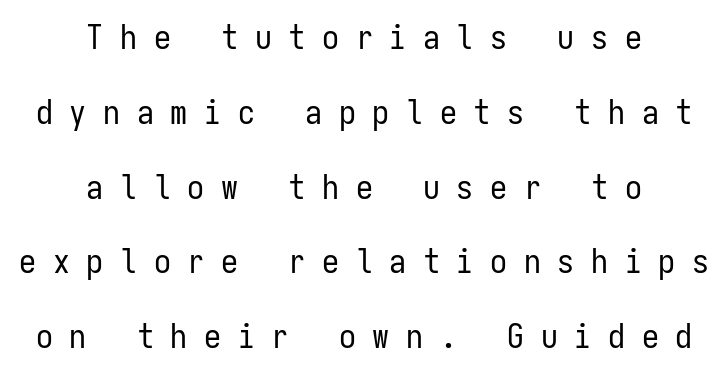
{"serif": "no", "italic": "no", "bold": "no", "weight": "regular", "width": "condensed", "stroke_contrast": "low", "x_height": "medium", "monospaced": "yes", "underline": "no", "align": "center", "line_spacing": "loose", "line_spacing_ratio": 2.2, "letter_spacing": "wide", "letter_spacing_em": 0.49, "glyph_px": 34}
